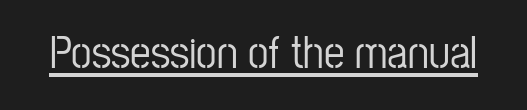
The image shows 46 px condensed sans-serif type, upright; set normal letter spacing, underlined; low stroke contrast and a medium x-height.
